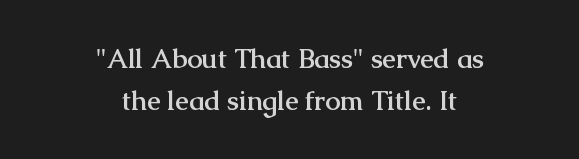
Whoever set this chose a conventional vertical rhythm. This sample uses an upright cut, with every glyph sitting square on the baseline. A clean baseline with only descenders dipping below it. Notice how thick the strokes are: this is what a full bold looks like. In terms of letterspacing, this is plain default setting. The paragraph shown floats in the horizontal middle.
